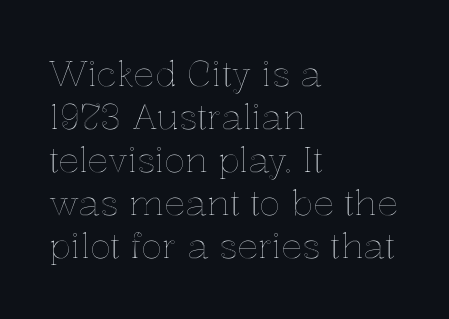
Q: Is the text italic (slanted)? A: No, it is upright.
Q: Is the text underlined? A: No.
Q: How is the paragraph aligned? A: Left-aligned.
Q: Is the spacing between letters normal or unusually wide? A: Normal.
Q: Width (condensed, normal, or wide)? A: Normal.
Q: x-height? A: Medium.
Q: Monospaced? A: No.
